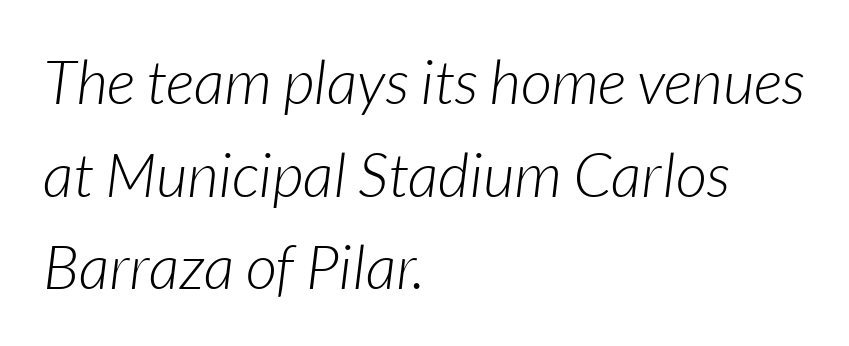
{"italic": "yes", "lean": "right", "slant_degrees": 7, "bold": "no", "weight": "light", "width": "normal", "stroke_contrast": "low", "x_height": "medium", "monospaced": "no", "underline": "no", "align": "left", "line_spacing": "normal", "line_spacing_ratio": 1.52, "letter_spacing": "normal", "letter_spacing_em": 0.0, "glyph_px": 61}
